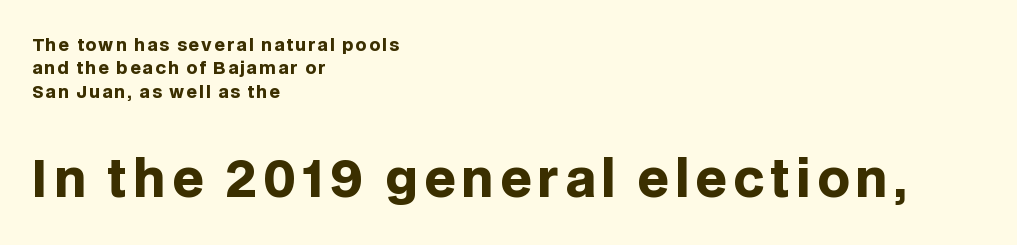
Q: Is the text bold? A: Yes.
Q: Is the text italic (slanted)? A: No, it is upright.
Q: Is the typeface a serif or a sans-serif typeface? A: Sans-serif.
Q: Is the text underlined? A: No.
Q: How is the paragraph aligned? A: Left-aligned.
Q: Is the spacing between lines tight, normal or loose? A: Normal.
Q: Which block of text is set in a larger size, the first (top) or the second (bottom)? A: The second (bottom) one.
Q: Width (condensed, normal, or wide)? A: Normal.
Q: Stroke contrast? A: Low.
Q: x-height? A: Large.
Q: Monospaced? A: No.
